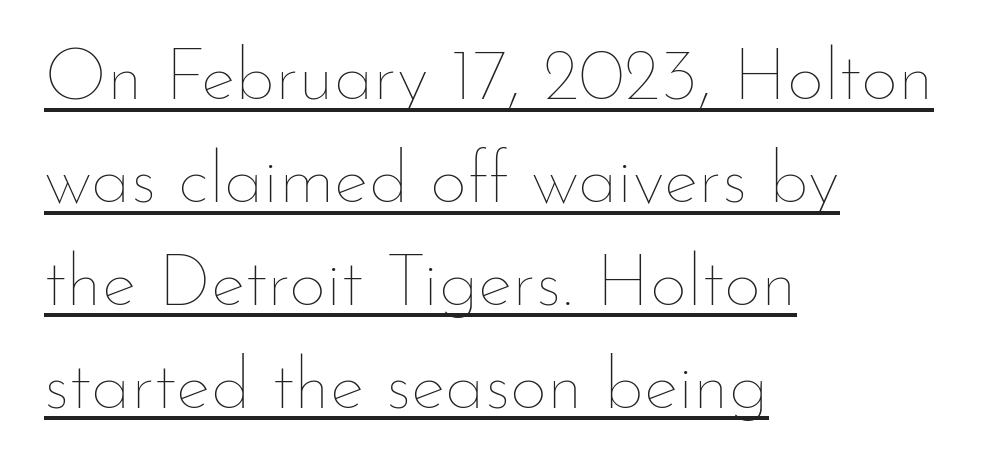
The image shows 73 px thin type, upright; set left-aligned, normal line spacing (1.41x), normal letter spacing, underlined; low stroke contrast and a small x-height.
